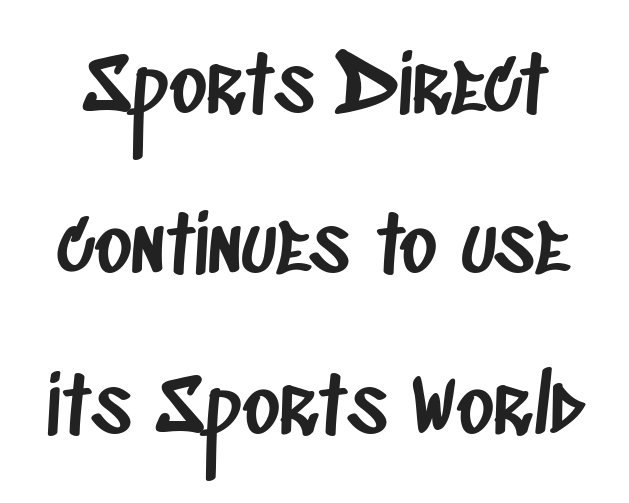
{"serif": "no", "width": "condensed", "stroke_contrast": "low", "x_height": "large", "monospaced": "no", "underline": "no", "line_spacing": "loose", "line_spacing_ratio": 2.03, "letter_spacing": "normal", "letter_spacing_em": 0.0, "glyph_px": 79}
